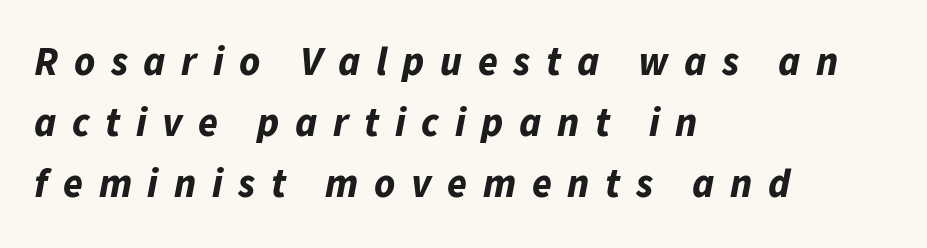
{"italic": "yes", "lean": "right", "slant_degrees": 11, "bold": "yes", "weight": "bold", "width": "normal", "stroke_contrast": "low", "x_height": "medium", "monospaced": "no", "underline": "no", "align": "left", "line_spacing": "normal", "line_spacing_ratio": 1.53, "letter_spacing": "wide", "letter_spacing_em": 0.39, "glyph_px": 40}
